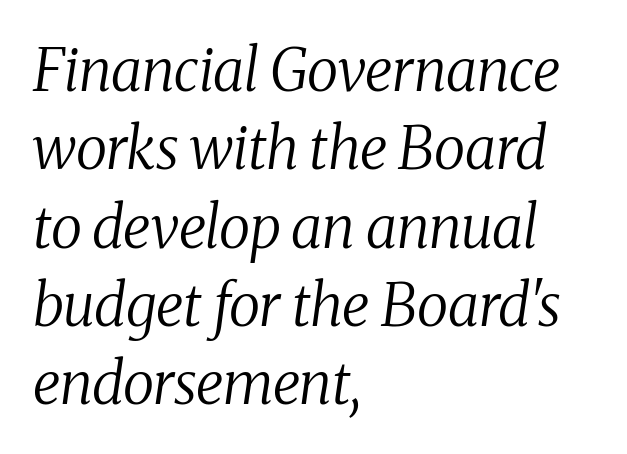
Q: Is the text bold? A: No.
Q: Is the text italic (slanted)? A: Yes, it leans right by about 8 degrees.
Q: Is the typeface a serif or a sans-serif typeface? A: Serif.
Q: Is the text underlined? A: No.
Q: How is the paragraph aligned? A: Left-aligned.
Q: Is the spacing between letters normal or unusually wide? A: Normal.
Q: Is the spacing between lines tight, normal or loose? A: Normal.
Q: Width (condensed, normal, or wide)? A: Normal.
Q: Stroke contrast? A: Medium.
Q: x-height? A: Medium.
Q: Monospaced? A: No.
